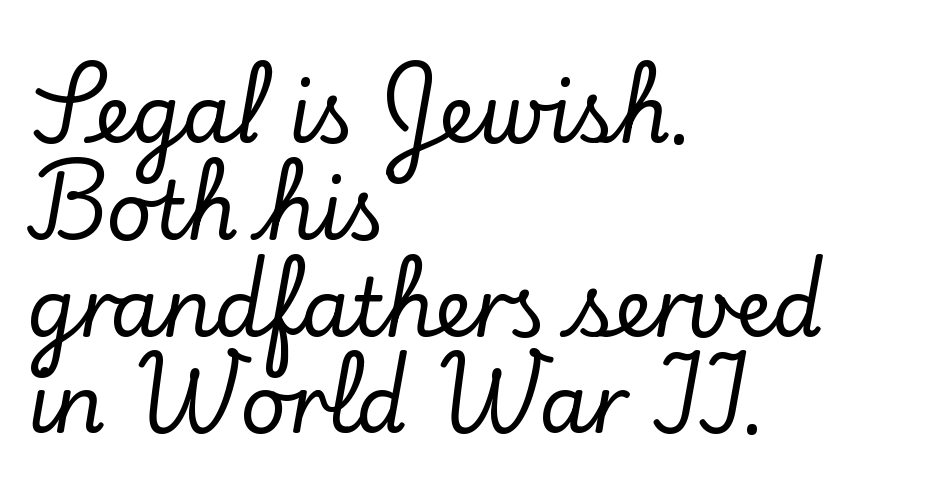
{"serif": "yes", "width": "normal", "stroke_contrast": "low", "x_height": "small", "monospaced": "no", "underline": "no", "align": "left", "line_spacing_ratio": 1.21, "letter_spacing": "normal", "letter_spacing_em": 0.0, "glyph_px": 80}
